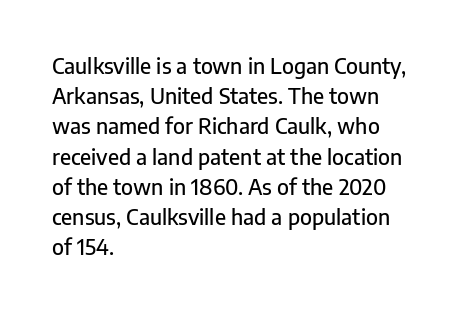
Q: Is the text italic (slanted)? A: No, it is upright.
Q: Is the text underlined? A: No.
Q: How is the paragraph aligned? A: Left-aligned.
Q: Is the spacing between letters normal or unusually wide? A: Normal.
Q: Is the spacing between lines tight, normal or loose? A: Normal.
